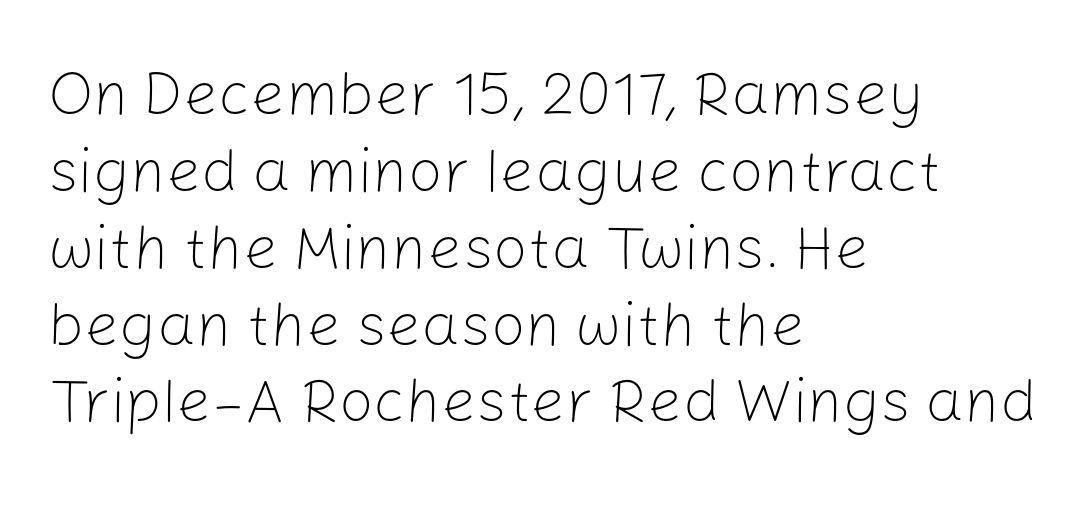
The image shows 61 px light sans-serif type, upright; set left-aligned, normal line spacing (1.26x), normal letter spacing, not underlined; low stroke contrast and a medium x-height.
